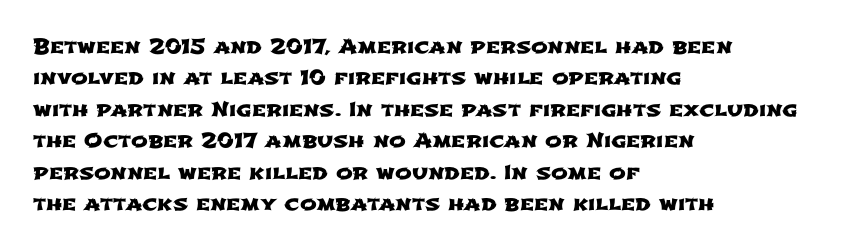
{"underline": "no", "align": "left", "line_spacing": "normal", "line_spacing_ratio": 1.57, "letter_spacing": "normal", "letter_spacing_em": 0.0, "glyph_px": 20}
